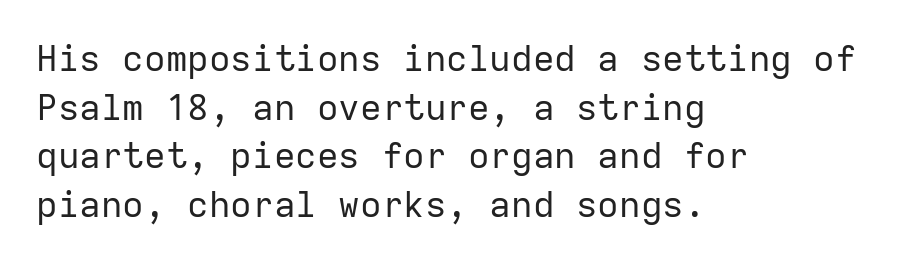
Q: Is the text bold? A: No.
Q: Is the text italic (slanted)? A: No, it is upright.
Q: Is the typeface a serif or a sans-serif typeface? A: Sans-serif.
Q: Is the text underlined? A: No.
Q: How is the paragraph aligned? A: Left-aligned.
Q: Is the spacing between letters normal or unusually wide? A: Normal.
Q: Is the spacing between lines tight, normal or loose? A: Normal.
Q: Width (condensed, normal, or wide)? A: Normal.
Q: Stroke contrast? A: Low.
Q: x-height? A: Medium.
Q: Monospaced? A: Yes.
